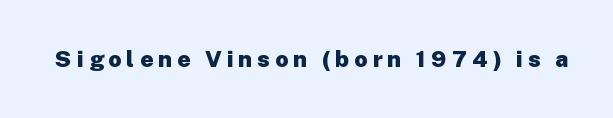
Q: Is the text bold? A: Yes.
Q: Is the text italic (slanted)? A: No, it is upright.
Q: Is the text underlined? A: No.
Q: Is the spacing between letters normal or unusually wide? A: Unusually wide.
